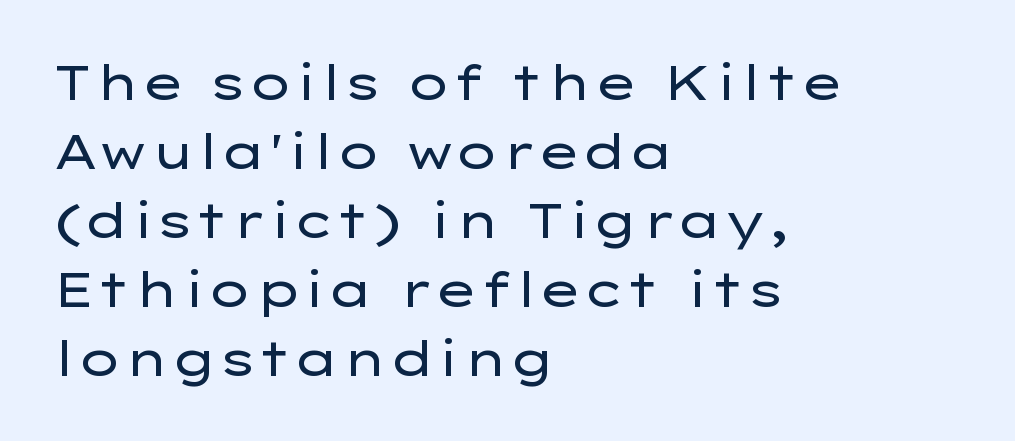
Q: Is the text bold? A: No.
Q: Is the text italic (slanted)? A: No, it is upright.
Q: Is the typeface a serif or a sans-serif typeface? A: Sans-serif.
Q: Is the text underlined? A: No.
Q: How is the paragraph aligned? A: Left-aligned.
Q: Is the spacing between letters normal or unusually wide? A: Normal.
Q: Is the spacing between lines tight, normal or loose? A: Normal.
Q: Width (condensed, normal, or wide)? A: Wide.
Q: Stroke contrast? A: Low.
Q: x-height? A: Medium.
Q: Monospaced? A: No.
